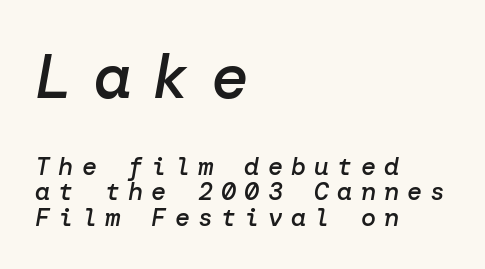
Q: Is the text bold? A: Semi-bold.
Q: Is the text italic (slanted)? A: Yes, it leans right by about 10 degrees.
Q: Is the text underlined? A: No.
Q: How is the paragraph aligned? A: Left-aligned.
Q: Is the spacing between letters normal or unusually wide? A: Unusually wide.
Q: Is the spacing between lines tight, normal or loose? A: Tight.
Q: Which block of text is set in a larger size, the first (top) or the second (bottom)? A: The first (top) one.
Q: Width (condensed, normal, or wide)? A: Normal.
Q: Stroke contrast? A: Low.
Q: x-height? A: Medium.
